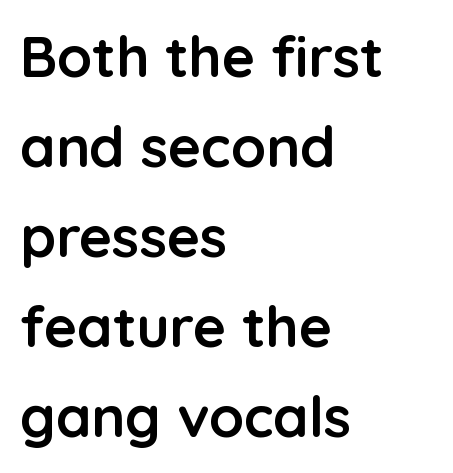
Alignment: flush left. The face used here is a sans, in the tradition of grotesques and geometrics. What stands out about the letter spacing? Nothing — it is the standard amount. Lines of text with bare space underneath. You could not count columns in this text — the font is proportionally spaced. Plenty of ink on the page — the face is bold.
